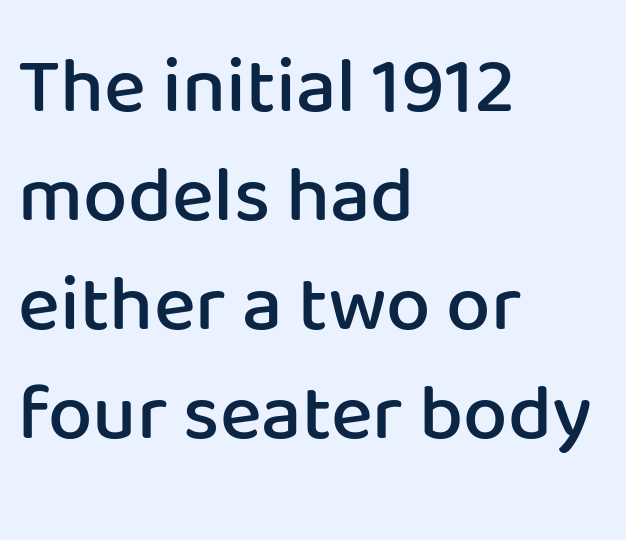
{"serif": "no", "italic": "no", "bold": "semi", "weight": "semibold", "width": "normal", "stroke_contrast": "low", "x_height": "medium", "monospaced": "no", "underline": "no", "align": "left", "line_spacing": "normal", "line_spacing_ratio": 1.38, "letter_spacing": "normal", "letter_spacing_em": 0.0, "glyph_px": 79}
